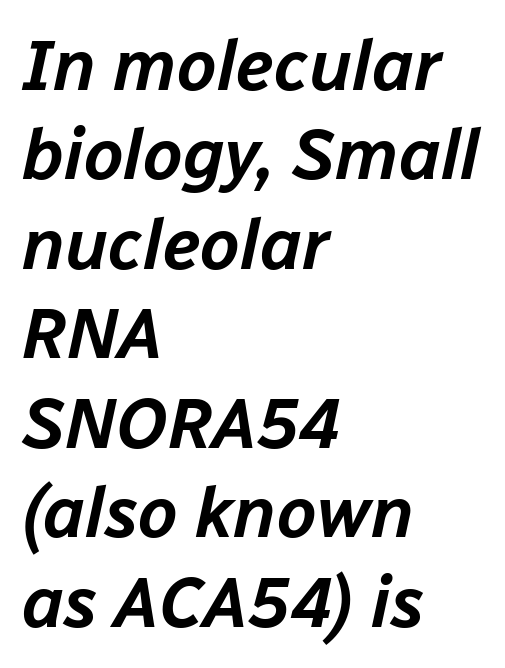
Q: Is the text italic (slanted)? A: Yes, it leans right by about 12 degrees.
Q: Is the text underlined? A: No.
Q: How is the paragraph aligned? A: Left-aligned.
Q: Is the spacing between letters normal or unusually wide? A: Normal.
Q: Is the spacing between lines tight, normal or loose? A: Normal.
Q: Width (condensed, normal, or wide)? A: Normal.
Q: Stroke contrast? A: Low.
Q: x-height? A: Medium.
Q: Monospaced? A: No.
